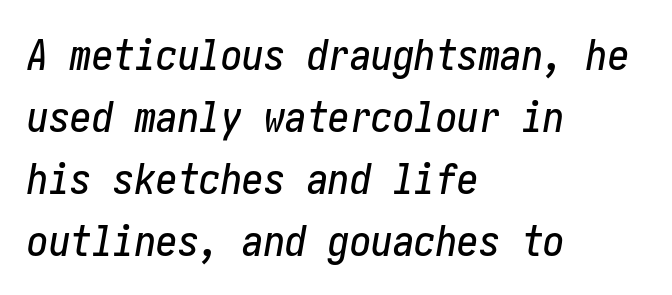
This rendering leaves character spacing at its baseline value. The text block is weighted toward the left margin, trailing off unevenly rightward. A clean baseline with only descenders dipping below it. There's an unmistakable incline to the writing here.
